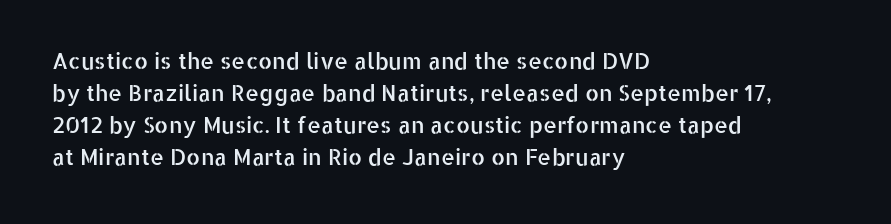
The image shows 22 px text type, upright; set left-aligned, normal line spacing (1.46x), normal letter spacing, not underlined.
